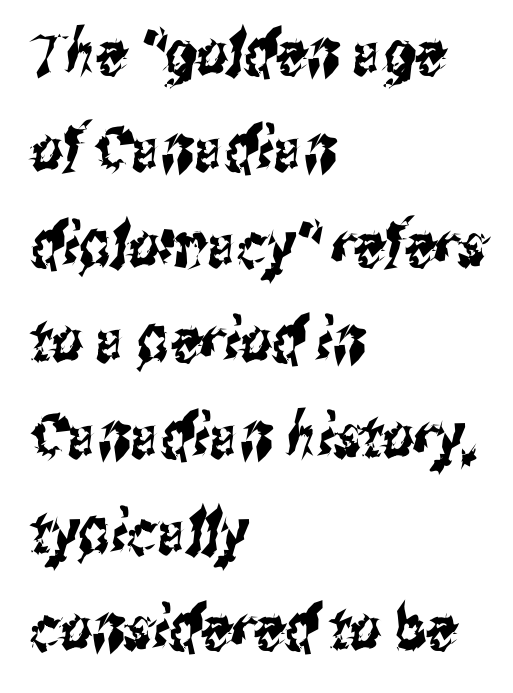
Q: Is the typeface a serif or a sans-serif typeface? A: Sans-serif.
Q: Is the text underlined? A: No.
Q: How is the paragraph aligned? A: Left-aligned.
Q: Is the spacing between letters normal or unusually wide? A: Normal.
Q: Is the spacing between lines tight, normal or loose? A: Normal.
Q: Width (condensed, normal, or wide)? A: Condensed.
Q: Stroke contrast? A: Medium.
Q: x-height? A: Medium.
Q: Monospaced? A: No.
